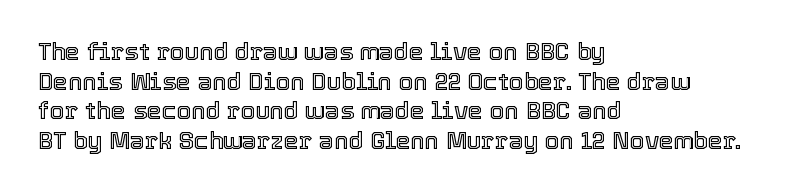
The rag falls on the right side of this text block. This sample uses an upright cut, with every glyph sitting square on the baseline. This sample uses plain, unmodified letter spacing. The strip under each line holds only bare page.
